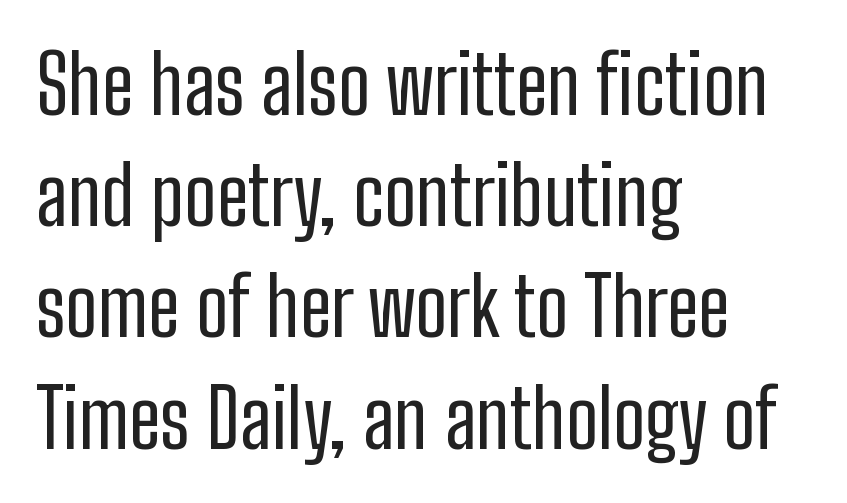
The image shows 80 px regular-weight, condensed sans-serif type, upright; set left-aligned, normal line spacing (1.39x), normal letter spacing, not underlined; low stroke contrast and a medium x-height.
